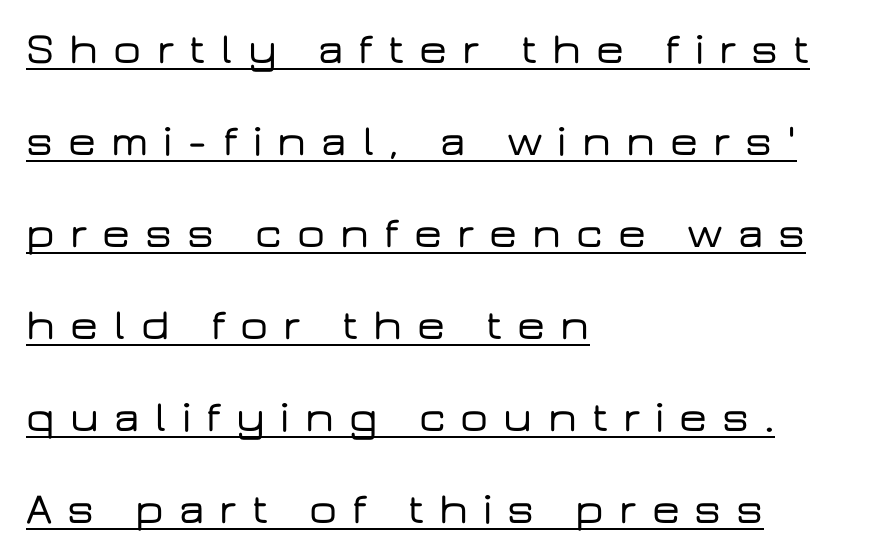
The gaps between neighbouring characters are conspicuously large. The typography opts for an upright posture over an oblique one. A typesetter would call this proportional, since set widths differ per character. Horizontally, the lines are justified to the leading edge only. The designer went with a sans here, leaving each stem footless.
